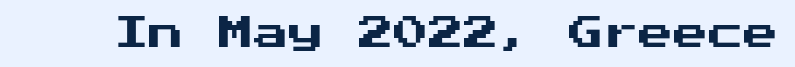
The image shows 35 px sans-serif type, upright; set normal letter spacing, not underlined; medium stroke contrast and a medium x-height.
